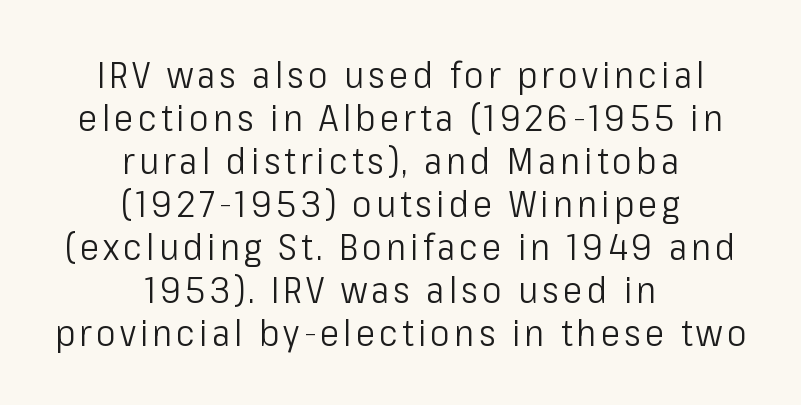
{"serif": "no", "italic": "no", "bold": "no", "weight": "light", "width": "condensed", "stroke_contrast": "low", "x_height": "medium", "monospaced": "no", "underline": "no", "align": "center", "line_spacing_ratio": 1.16, "glyph_px": 37}
